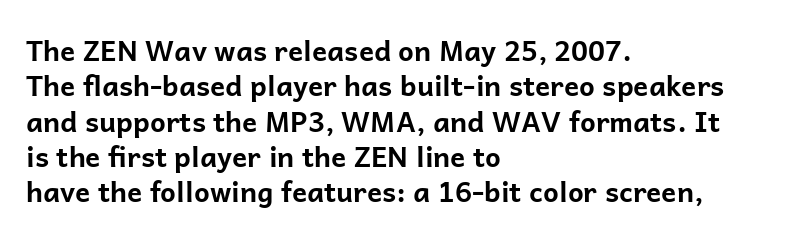
{"serif": "no", "italic": "no", "bold": "yes", "weight": "bold", "width": "normal", "stroke_contrast": "low", "x_height": "medium", "monospaced": "no", "underline": "no", "align": "left", "line_spacing": "normal", "line_spacing_ratio": 1.26, "letter_spacing": "normal", "letter_spacing_em": 0.0, "glyph_px": 28}
